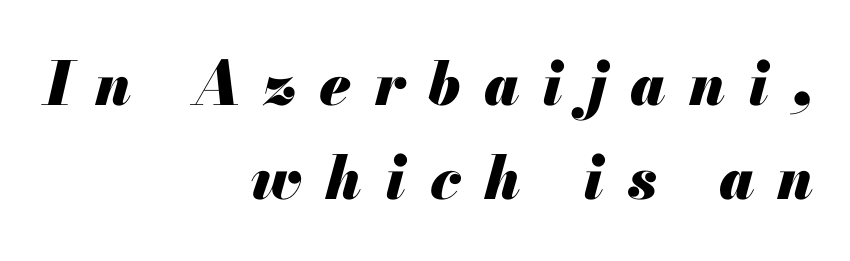
Q: Is the text bold? A: Yes.
Q: Is the text italic (slanted)? A: Yes, it leans right by about 13 degrees.
Q: Is the text underlined? A: No.
Q: How is the paragraph aligned? A: Right-aligned.
Q: Is the spacing between letters normal or unusually wide? A: Unusually wide.
Q: Is the spacing between lines tight, normal or loose? A: Normal.
Q: Width (condensed, normal, or wide)? A: Normal.
Q: Stroke contrast? A: Medium.
Q: x-height? A: Small.
Q: Monospaced? A: No.
